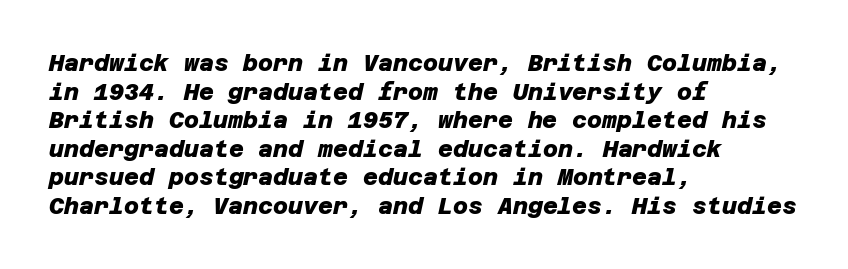
This rendering uses left alignment, leaving the right contour irregular. Nobody touched the tracking dial on this one. Strokes here are thick enough to call this a true bold. Unmarked baselines from the first word to the last.
